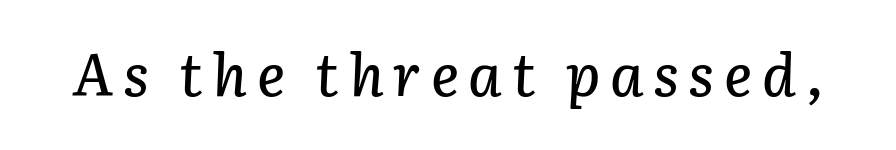
The image shows 59 px text type, italic (leaning right); set not underlined; low stroke contrast and a medium x-height.
